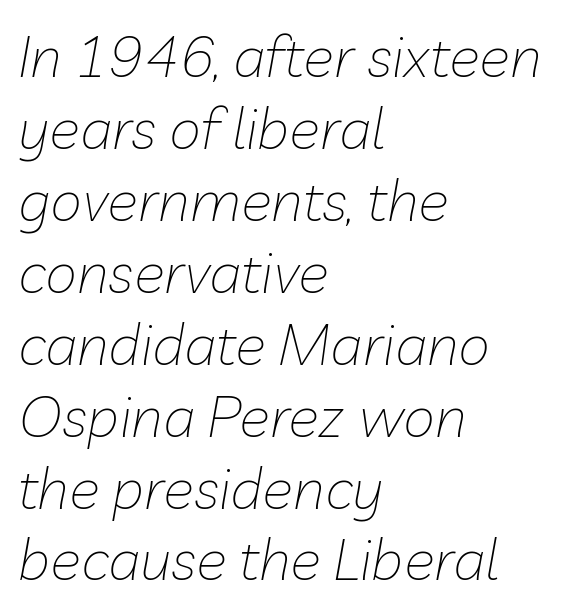
The image shows 58 px thin type, italic (leaning right); set left-aligned, line spacing 1.24x, normal letter spacing, not underlined; low stroke contrast and a medium x-height.
